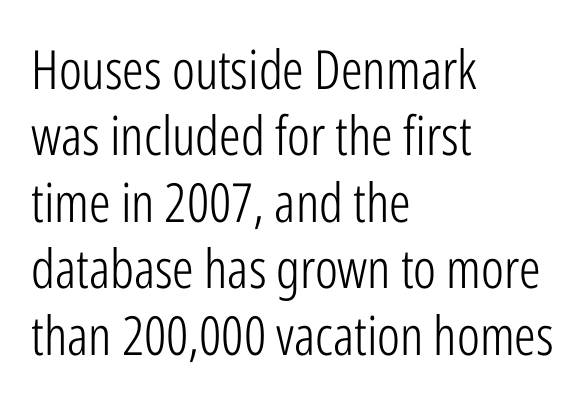
Q: Is the text bold? A: No.
Q: Is the text italic (slanted)? A: No, it is upright.
Q: Is the typeface a serif or a sans-serif typeface? A: Sans-serif.
Q: Is the text underlined? A: No.
Q: How is the paragraph aligned? A: Left-aligned.
Q: Is the spacing between letters normal or unusually wide? A: Normal.
Q: Width (condensed, normal, or wide)? A: Condensed.
Q: Stroke contrast? A: Low.
Q: x-height? A: Medium.
Q: Monospaced? A: No.
